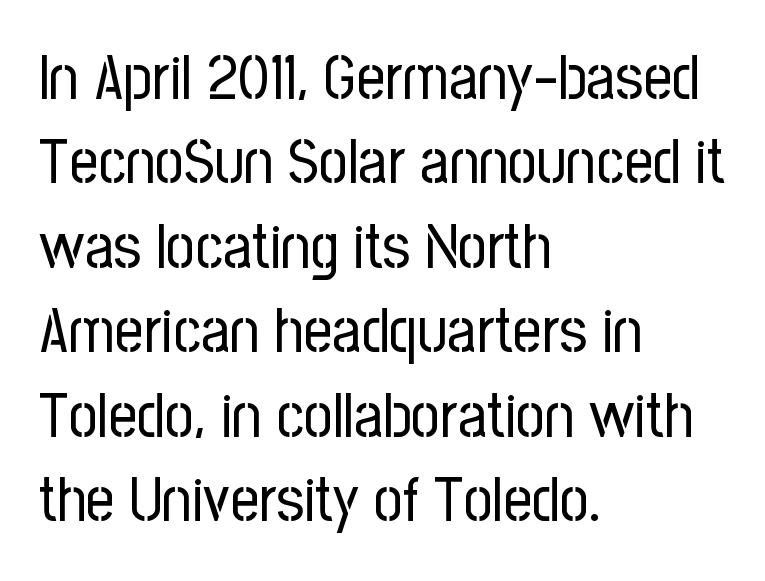
The image shows 63 px regular-weight, condensed sans-serif type, upright; set left-aligned, normal line spacing (1.34x), normal letter spacing, not underlined; low stroke contrast and a medium x-height.
